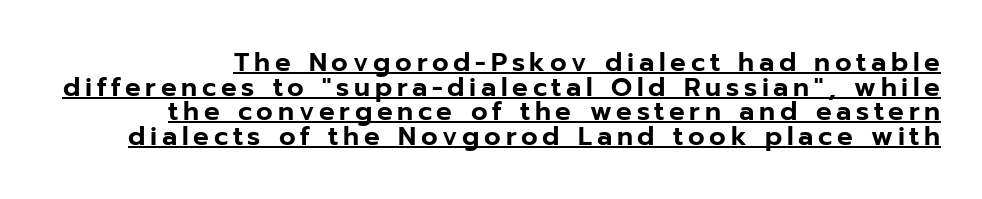
Nope, not italic — everything's standing straight. The passage shown is underscored from start to finish. If you measured baseline to baseline, you'd find a short distance.
